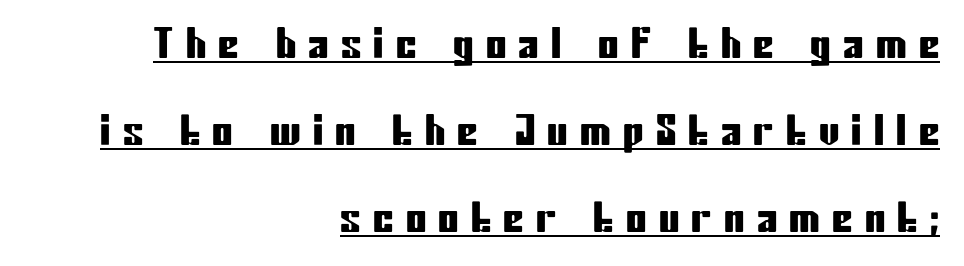
The image shows 41 px condensed sans-serif type, upright; set right-aligned, loose line spacing (2.12x), unusually wide letter spacing (+0.3 em), underlined; low stroke contrast and a medium x-height.
